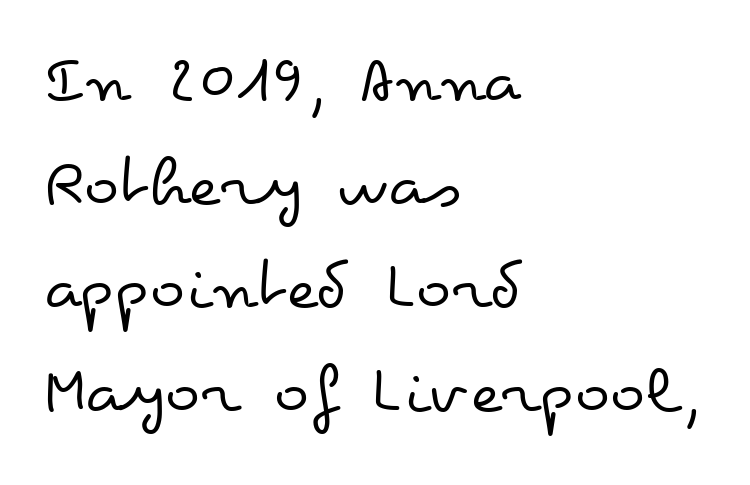
Descenders are the only things crossing below the line. Designer's note — italics off, roman on. The letters look calm and open, with moderate or lighter stems. The line-height multiplier appears to be the usual default.
